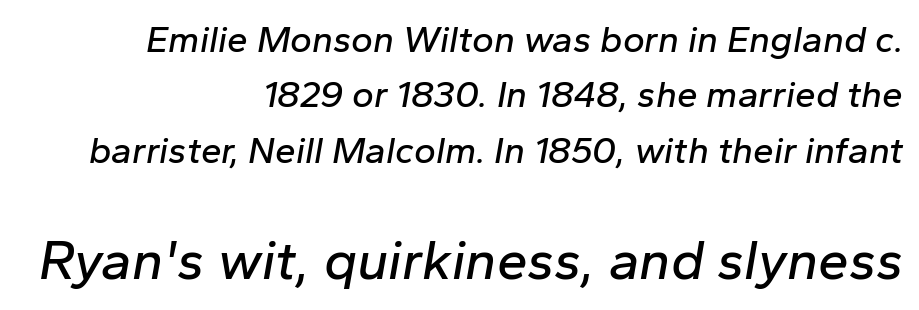
Q: Is the text italic (slanted)? A: Yes, it leans right by about 10 degrees.
Q: Is the text underlined? A: No.
Q: How is the paragraph aligned? A: Right-aligned.
Q: Is the spacing between letters normal or unusually wide? A: Normal.
Q: Is the spacing between lines tight, normal or loose? A: Normal.
Q: Which block of text is set in a larger size, the first (top) or the second (bottom)? A: The second (bottom) one.
Q: Width (condensed, normal, or wide)? A: Normal.
Q: Stroke contrast? A: Low.
Q: x-height? A: Medium.
Q: Monospaced? A: No.
